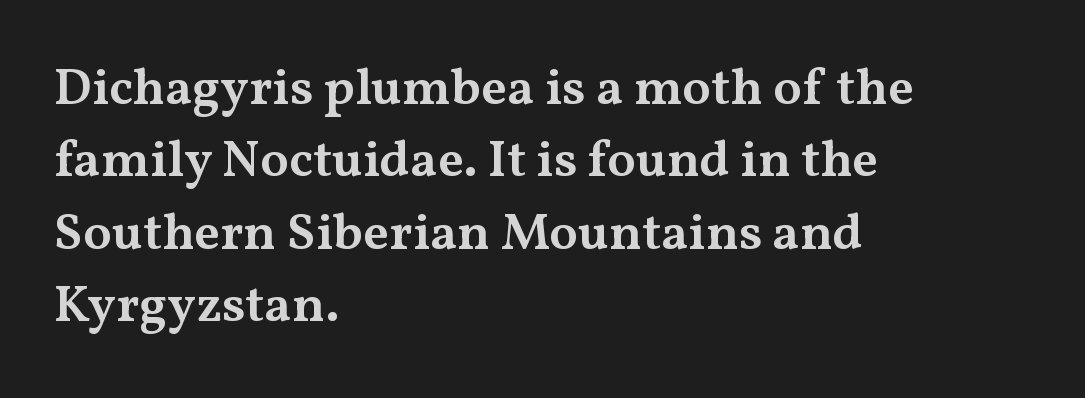
The image shows 52 px semibold, wide serif type, upright; set left-aligned, normal line spacing (1.39x), normal letter spacing, not underlined; medium stroke contrast and a medium x-height.
